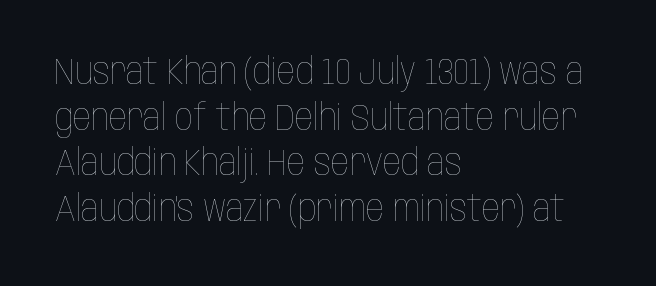
The image shows 36 px thin, condensed type, upright; set left-aligned, normal line spacing (1.27x), normal letter spacing, not underlined; low stroke contrast and a large x-height.
